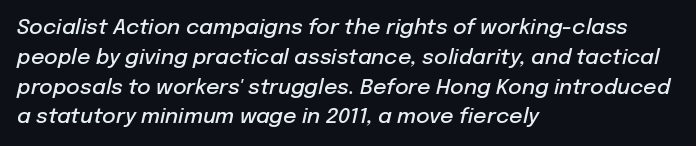
I'd describe the lettering as semibold — firm but not a full bold. Check the space under the baseline: it is left empty. All the whitespace from short lines collects on the right. Rendered with sloped, italic letterforms. The letterforms sit shoulder to shoulder at normal distance. Interline gaps are of average width in this sample.
